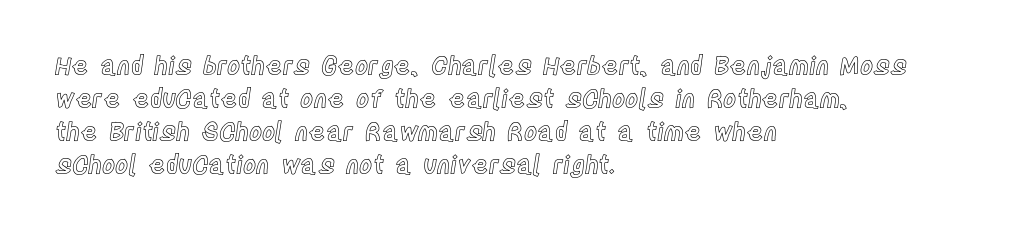
{"underline": "no", "align": "left", "line_spacing": "normal", "line_spacing_ratio": 1.32, "letter_spacing": "normal", "letter_spacing_em": 0.0, "glyph_px": 25}
